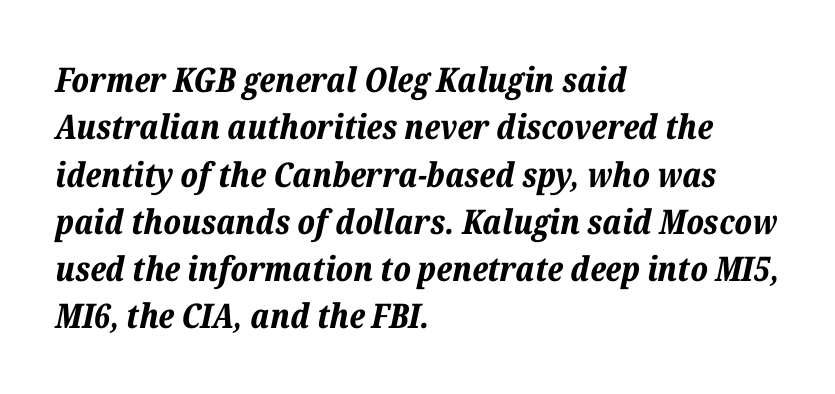
Q: Is the text bold? A: Yes.
Q: Is the text italic (slanted)? A: Yes, it leans right by about 12 degrees.
Q: Is the text underlined? A: No.
Q: How is the paragraph aligned? A: Left-aligned.
Q: Is the spacing between letters normal or unusually wide? A: Normal.
Q: Is the spacing between lines tight, normal or loose? A: Normal.
Q: Width (condensed, normal, or wide)? A: Normal.
Q: Stroke contrast? A: Low.
Q: x-height? A: Medium.
Q: Monospaced? A: No.
